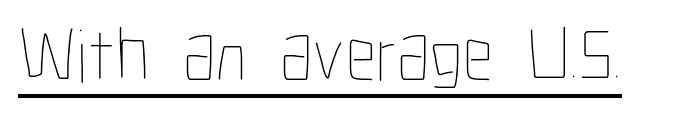
The image shows 76 px thin, condensed type, upright; set normal letter spacing, underlined; low stroke contrast and a medium x-height.
